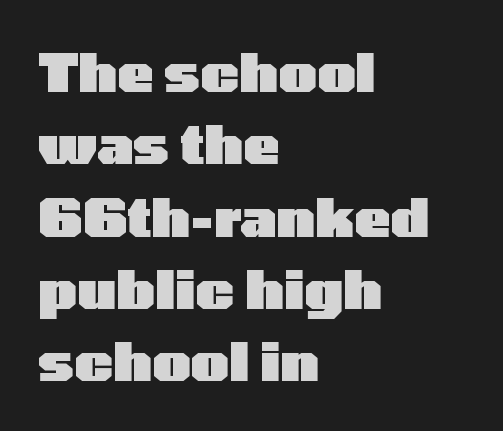
This sample is left-justified, so line endings fall wherever the words run out. The lettering stays uniformly vertical, giving the passage a roman look. Quick note: underline off. The lines sit at an ordinary, default distance from one another. Standard letterfit; no display-style spreading of the glyphs.
